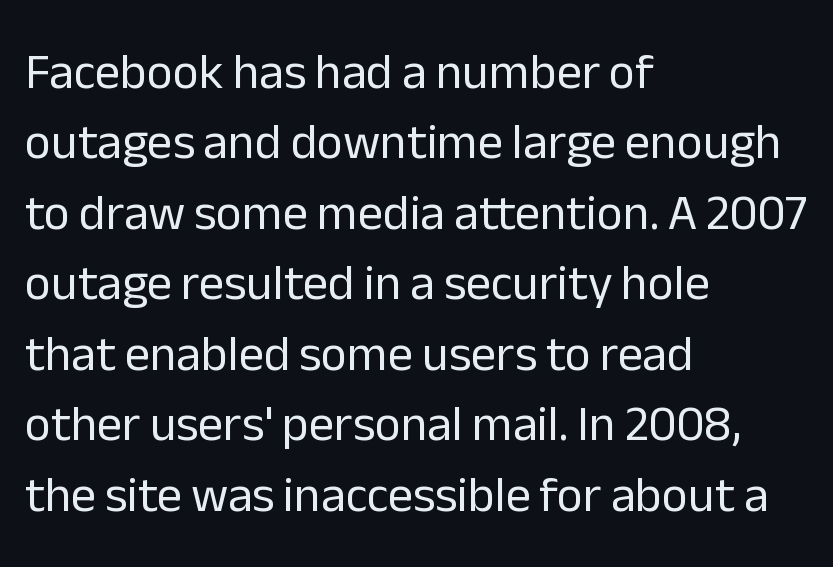
Q: Is the text bold? A: No.
Q: Is the text italic (slanted)? A: No, it is upright.
Q: Is the typeface a serif or a sans-serif typeface? A: Sans-serif.
Q: Is the text underlined? A: No.
Q: How is the paragraph aligned? A: Left-aligned.
Q: Is the spacing between letters normal or unusually wide? A: Normal.
Q: Is the spacing between lines tight, normal or loose? A: Normal.
Q: Width (condensed, normal, or wide)? A: Normal.
Q: Stroke contrast? A: Low.
Q: x-height? A: Medium.
Q: Monospaced? A: No.
